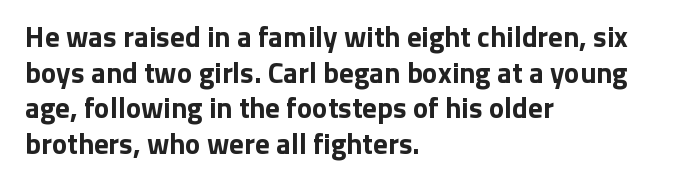
The space directly below the letters is spotless. Students, note that the glyphs here touch the page at normal intervals. On the weight axis this lands at bold, roughly 700. Character widths vary here, with narrow letters taking less room than wide ones. The typography opts for an upright posture over an oblique one. The typesetter chose a ragged-right arrangement here.
